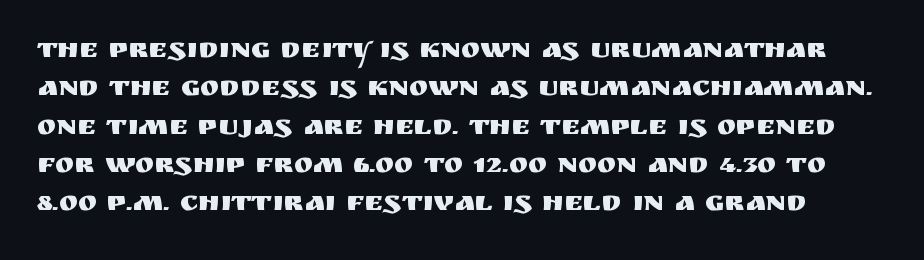
{"serif": "no", "italic": "no", "width": "normal", "stroke_contrast": "medium", "x_height": "large", "monospaced": "no", "underline": "no", "line_spacing": "normal", "line_spacing_ratio": 1.32, "letter_spacing": "normal", "letter_spacing_em": 0.0, "glyph_px": 29}
